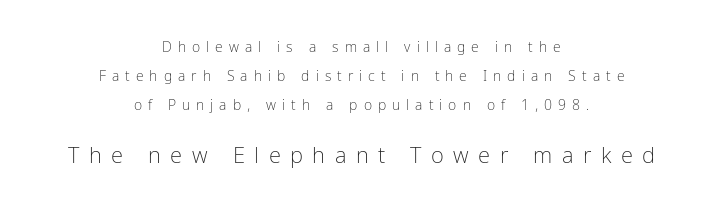
{"italic": "no", "bold": "no", "underline": "no", "align": "center", "line_spacing": "loose", "line_spacing_ratio": 2.07, "letter_spacing": "wide", "letter_spacing_em": 0.43, "larger_block": "second", "size_ratio": 1.57, "glyph_px": 22}
